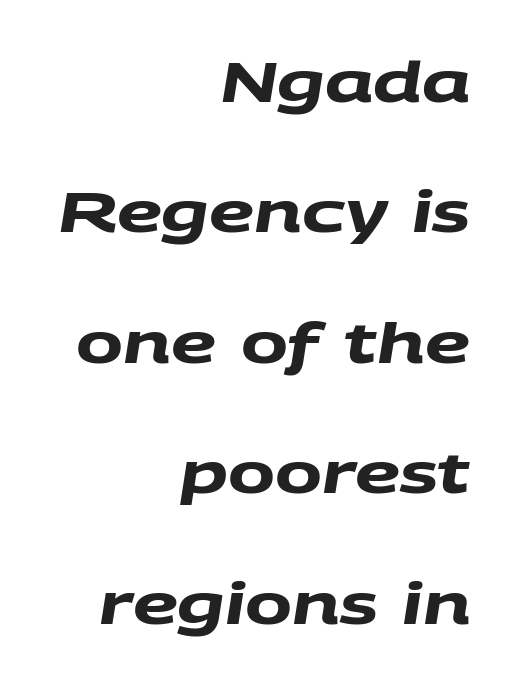
Q: Is the text bold? A: Yes.
Q: Is the typeface a serif or a sans-serif typeface? A: Sans-serif.
Q: Is the text underlined? A: No.
Q: How is the paragraph aligned? A: Right-aligned.
Q: Is the spacing between letters normal or unusually wide? A: Normal.
Q: Is the spacing between lines tight, normal or loose? A: Loose.
Q: Width (condensed, normal, or wide)? A: Wide.
Q: Stroke contrast? A: Medium.
Q: x-height? A: Large.
Q: Monospaced? A: No.
